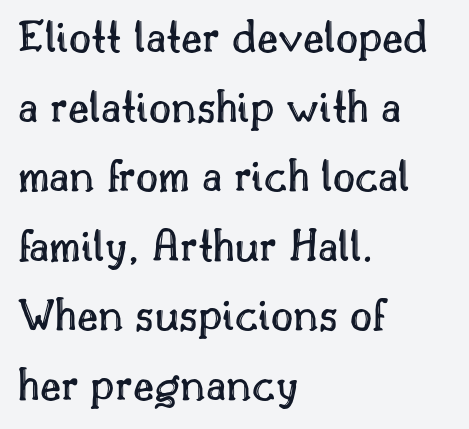
The image shows 48 px text type, upright; set left-aligned, normal line spacing (1.45x), normal letter spacing, not underlined; a small x-height.
